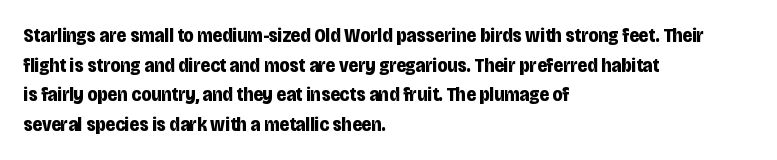
The image shows 20 px bold type, upright; set left-aligned, normal line spacing (1.48x), normal letter spacing, not underlined.
